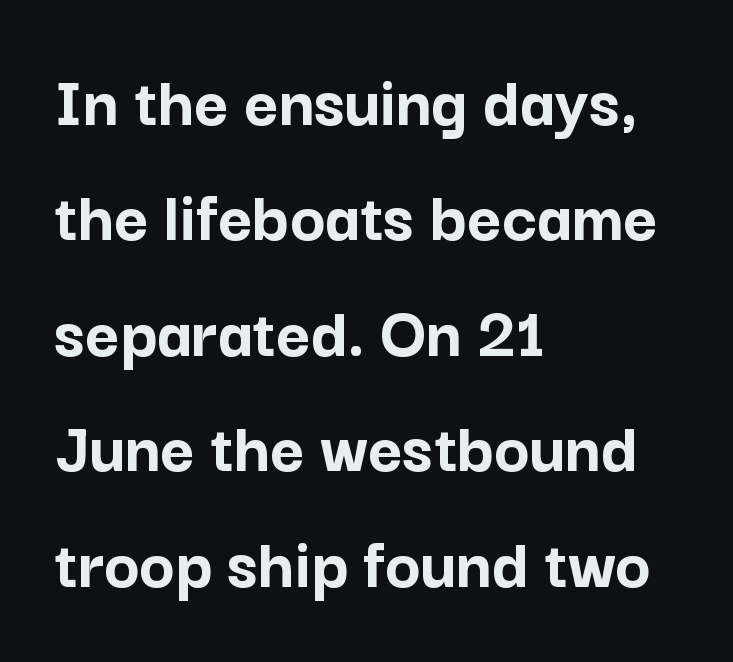
The image shows 74 px semibold sans-serif type, upright; set left-aligned, normal line spacing (1.56x), normal letter spacing, not underlined; low stroke contrast and a medium x-height.
